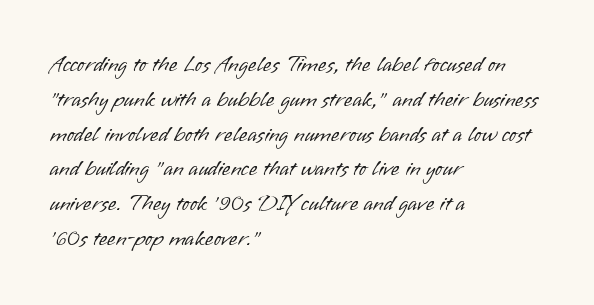
All the whitespace from short lines collects on the right. No extra tracking has been applied to these lines. The space beneath each line is pristine and unruled. Vertical stems look standard width or narrower in stroke.
